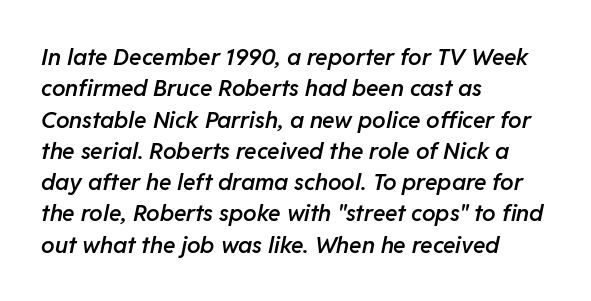
Q: Is the text bold? A: Semi-bold.
Q: Is the text italic (slanted)? A: Yes, it leans right by about 11 degrees.
Q: Is the text underlined? A: No.
Q: How is the paragraph aligned? A: Left-aligned.
Q: Is the spacing between letters normal or unusually wide? A: Normal.
Q: Is the spacing between lines tight, normal or loose? A: Normal.
